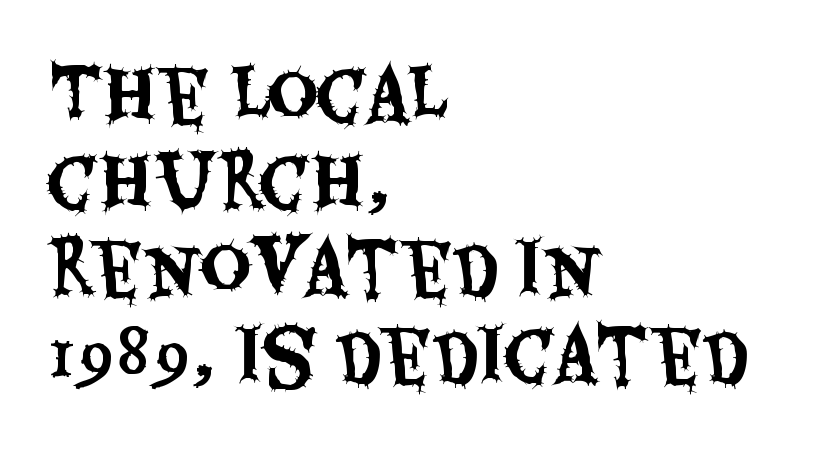
The image shows 71 px condensed sans-serif type, upright; set left-aligned, line spacing 1.22x, normal letter spacing, not underlined; medium stroke contrast and a large x-height.
